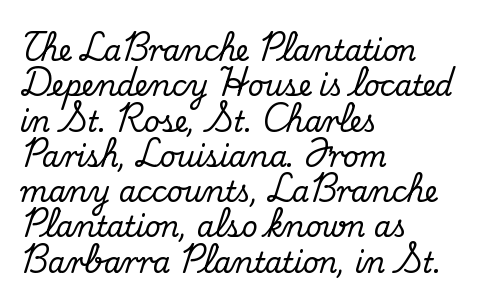
{"serif": "yes", "width": "normal", "stroke_contrast": "medium", "x_height": "small", "monospaced": "no", "underline": "no", "align": "left", "line_spacing": "normal", "line_spacing_ratio": 1.26, "letter_spacing": "normal", "letter_spacing_em": 0.0, "glyph_px": 28}
